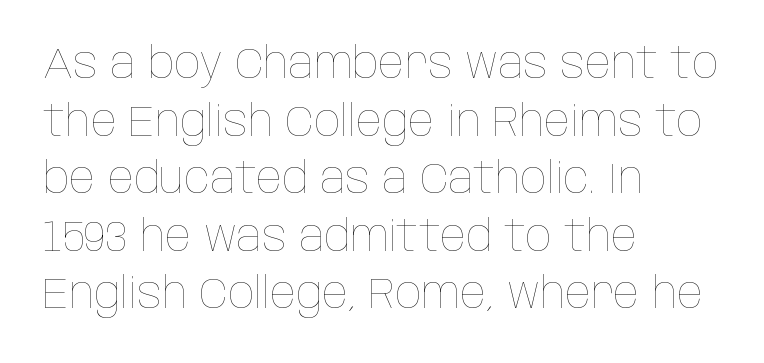
Q: Is the text bold? A: No.
Q: Is the text italic (slanted)? A: No, it is upright.
Q: Is the text underlined? A: No.
Q: How is the paragraph aligned? A: Left-aligned.
Q: Is the spacing between letters normal or unusually wide? A: Normal.
Q: Is the spacing between lines tight, normal or loose? A: Normal.
Q: Width (condensed, normal, or wide)? A: Condensed.
Q: Stroke contrast? A: Low.
Q: x-height? A: Large.
Q: Monospaced? A: No.
